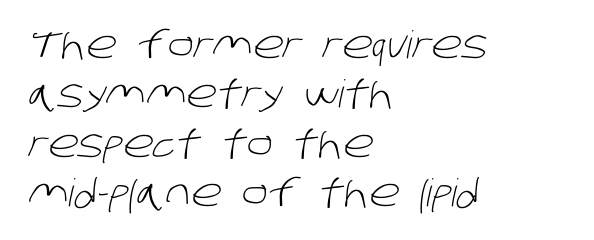
{"serif": "no", "bold": "no", "weight": "light", "width": "normal", "stroke_contrast": "low", "x_height": "large", "monospaced": "no", "underline": "no", "align": "left", "line_spacing": "normal", "line_spacing_ratio": 1.3, "letter_spacing": "normal", "letter_spacing_em": 0.0, "glyph_px": 38}
